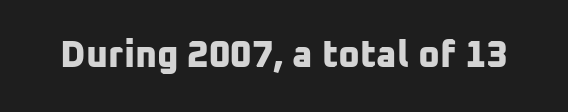
{"serif": "no", "bold": "yes", "weight": "bold", "width": "normal", "stroke_contrast": "low", "x_height": "medium", "monospaced": "no", "underline": "no", "letter_spacing": "normal", "letter_spacing_em": 0.0, "glyph_px": 37}
